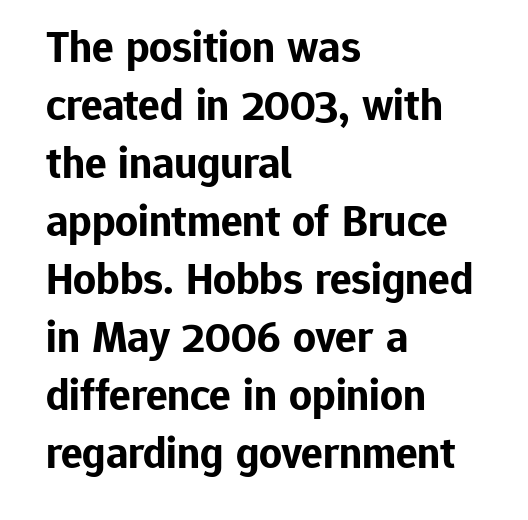
A roman cut, with each character standing at attention. These lines are composed in type without serifs. How are the letters spaced? Ordinarily, with no added tracking. A bare baseline throughout the passage. One-word summary of the alignment: left.
